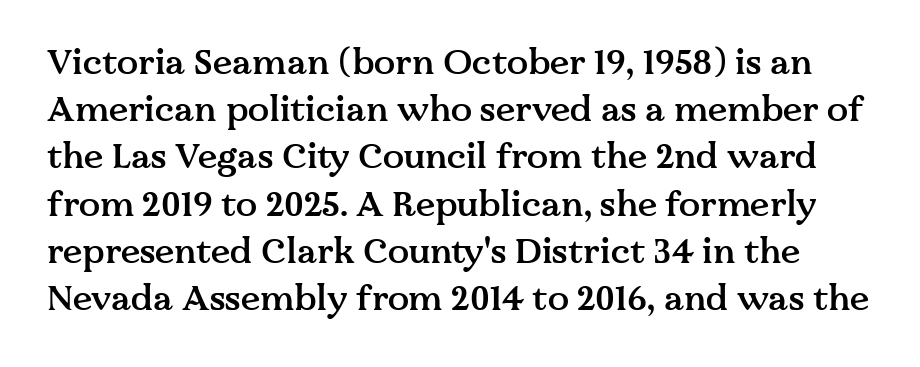
Q: Is the text bold? A: Semi-bold.
Q: Is the text italic (slanted)? A: No, it is upright.
Q: Is the typeface a serif or a sans-serif typeface? A: Serif.
Q: Is the text underlined? A: No.
Q: Is the spacing between letters normal or unusually wide? A: Normal.
Q: Is the spacing between lines tight, normal or loose? A: Normal.
Q: Width (condensed, normal, or wide)? A: Normal.
Q: Stroke contrast? A: Medium.
Q: x-height? A: Medium.
Q: Monospaced? A: No.
